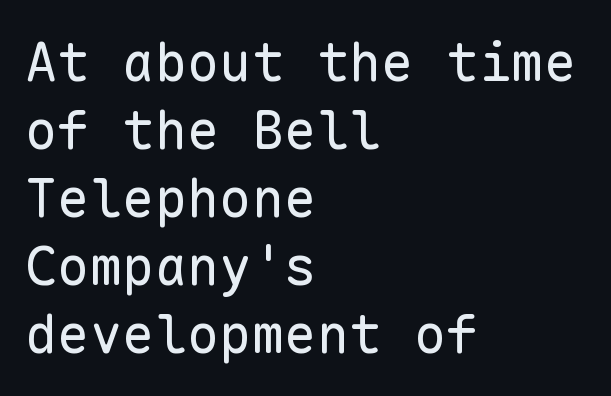
Monospaced: the letters line up in strict vertical columns. These lines are composed in type without serifs. What stands out about the letter spacing? Nothing — it is the standard amount. The foot of each line stays bare and open. Leading: standard. Characters remain perfectly vertical along every line.
